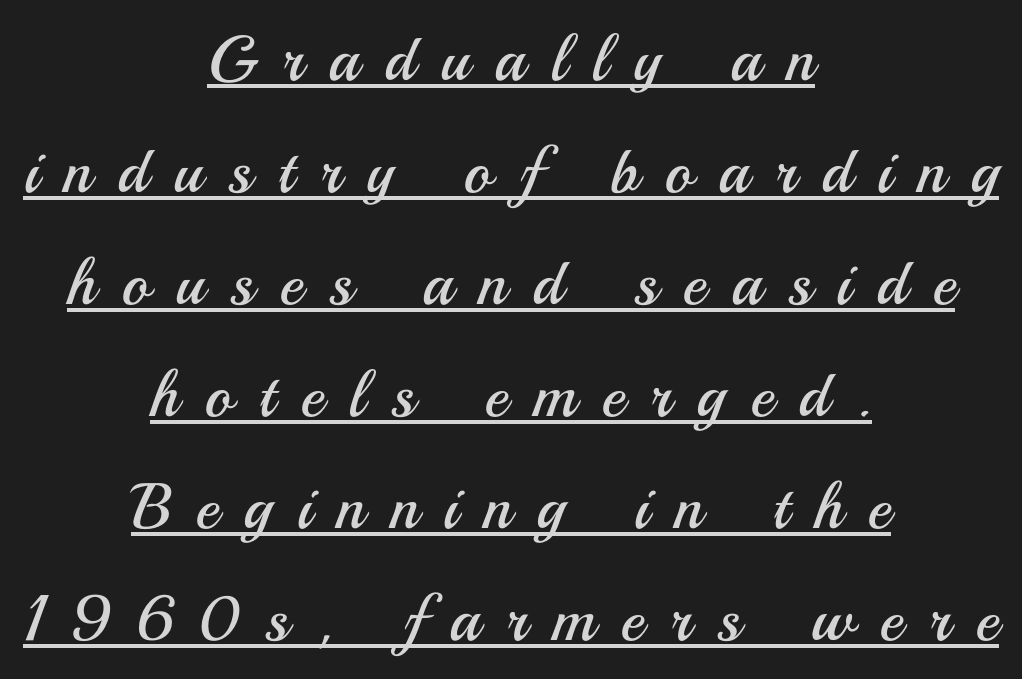
Is this a heavy cut? Hardly; it is regular or lighter. Line starts and ends both wander, symmetrically. Classification — sans serif. The glyphs are accompanied by a horizontal stroke just below them.
